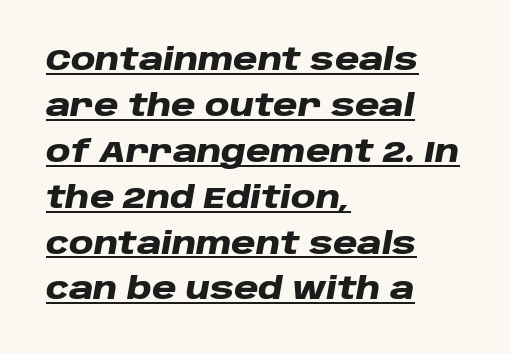
The image shows 30 px heavy, wide type, italic (leaning right); set left-aligned, normal line spacing (1.53x), normal letter spacing, underlined; low stroke contrast and a large x-height.
